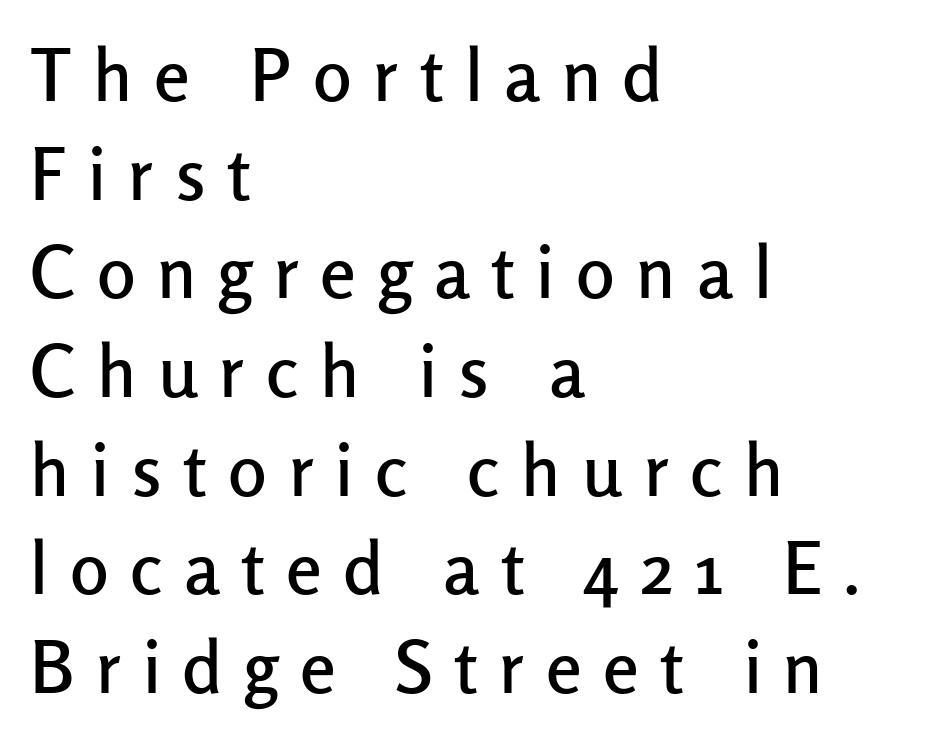
{"serif": "no", "italic": "no", "width": "normal", "stroke_contrast": "low", "x_height": "medium", "monospaced": "no", "underline": "no", "align": "left", "line_spacing": "normal", "line_spacing_ratio": 1.37, "letter_spacing": "wide", "letter_spacing_em": 0.3, "glyph_px": 72}
